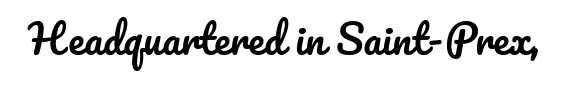
The image shows 40 px text type; set normal letter spacing, not underlined; low stroke contrast and a small x-height.
